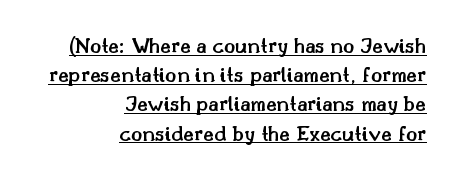
Every word sits above its own underline. The font's upright variant was chosen for this text. Leftover space on each line is placed entirely before the opening word. The line-height multiplier appears to be the usual default. There is no visible air inserted between adjacent glyphs.
